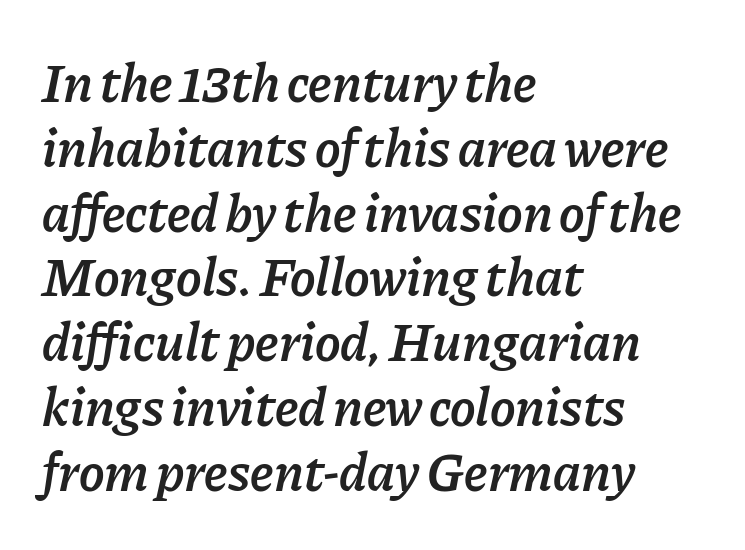
{"italic": "yes", "lean": "right", "slant_degrees": 11, "bold": "semi", "weight": "semibold", "width": "normal", "stroke_contrast": "low", "x_height": "medium", "monospaced": "no", "underline": "no", "align": "left", "line_spacing_ratio": 1.2, "letter_spacing": "normal", "letter_spacing_em": 0.0, "glyph_px": 54}
